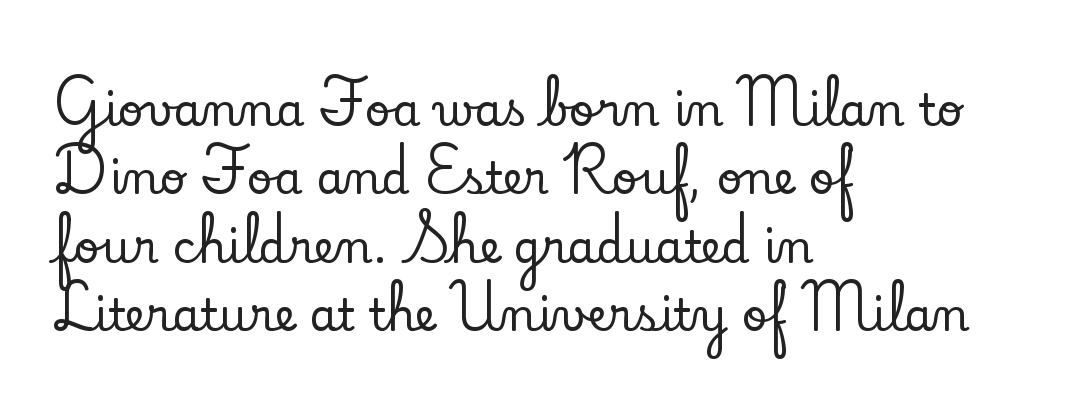
The image shows 45 px serif type, upright; set left-aligned, normal line spacing (1.52x), normal letter spacing, not underlined; low stroke contrast and a small x-height.
